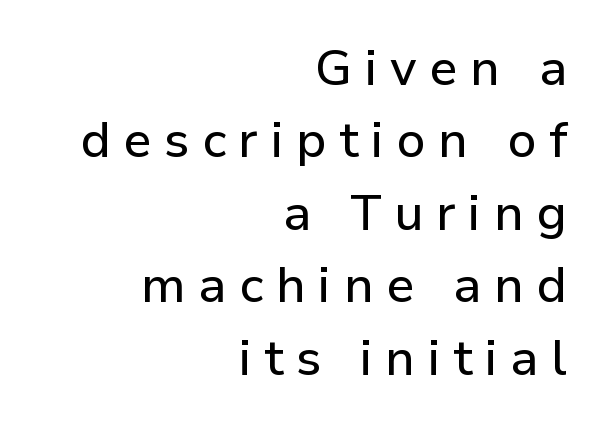
Is this a sans? Yes — the strokes have no serifs. Is this a fixed-width face? No — the glyphs have proportional, varying widths. Is the block centered? No — it sits flush against the right margin. The line-height multiplier appears to be the usual default. The specimen omits any rule beneath the text block's lines.
